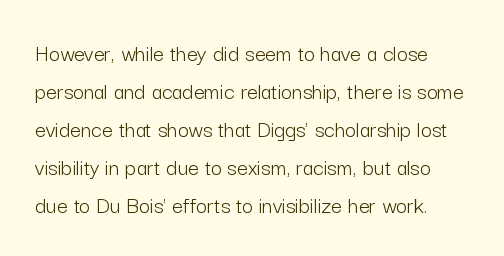
The image shows 24 px text type, upright; set normal line spacing (1.58x), normal letter spacing, not underlined.
